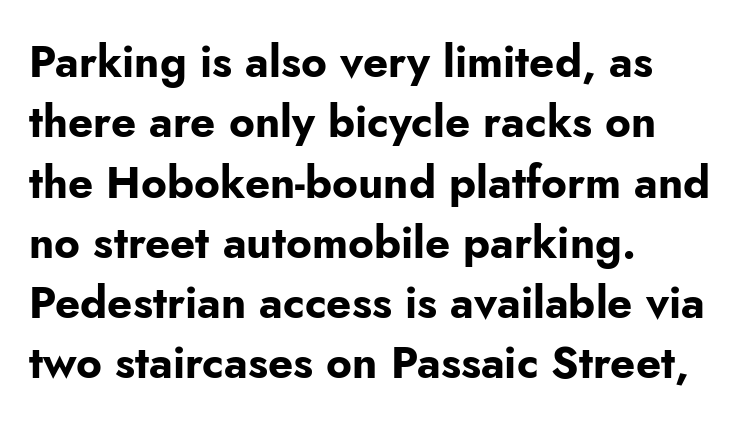
{"serif": "no", "italic": "no", "bold": "yes", "weight": "bold", "width": "normal", "stroke_contrast": "low", "x_height": "small", "monospaced": "no", "underline": "no", "align": "left", "line_spacing": "normal", "line_spacing_ratio": 1.37, "letter_spacing": "normal", "letter_spacing_em": 0.0, "glyph_px": 44}
